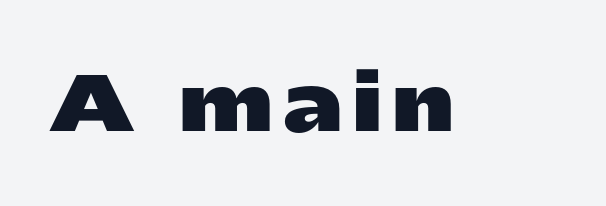
The image shows 75 px heavy, wide sans-serif type, upright; set not underlined; low stroke contrast and a medium x-height.
